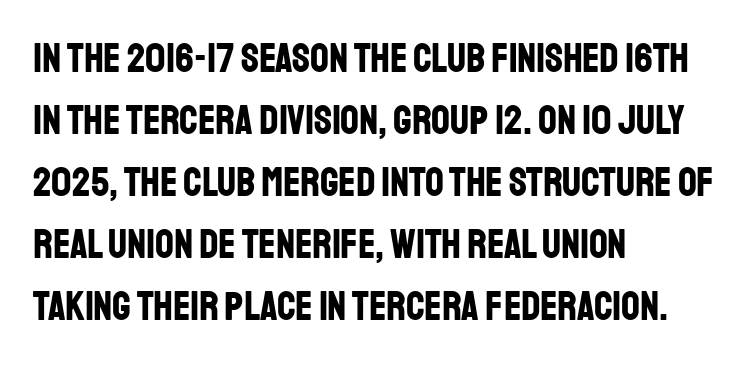
Q: Is the text bold? A: Yes.
Q: Is the text italic (slanted)? A: No, it is upright.
Q: Is the typeface a serif or a sans-serif typeface? A: Sans-serif.
Q: Is the text underlined? A: No.
Q: How is the paragraph aligned? A: Left-aligned.
Q: Is the spacing between letters normal or unusually wide? A: Normal.
Q: Is the spacing between lines tight, normal or loose? A: Normal.
Q: Width (condensed, normal, or wide)? A: Condensed.
Q: Stroke contrast? A: Low.
Q: x-height? A: Large.
Q: Monospaced? A: No.
